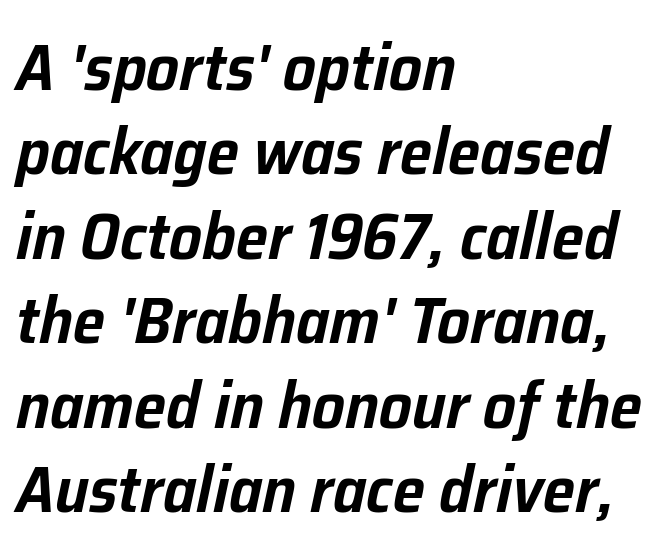
{"italic": "yes", "lean": "right", "slant_degrees": 12, "width": "normal", "stroke_contrast": "low", "x_height": "medium", "monospaced": "no", "underline": "no", "align": "left", "line_spacing": "normal", "line_spacing_ratio": 1.3, "letter_spacing": "normal", "letter_spacing_em": 0.0, "glyph_px": 65}
